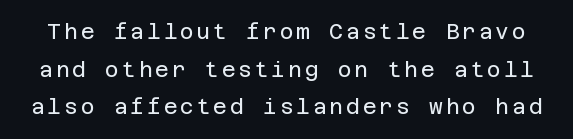
The image shows 21 px text type, upright; set line spacing 1.79x, not underlined.
